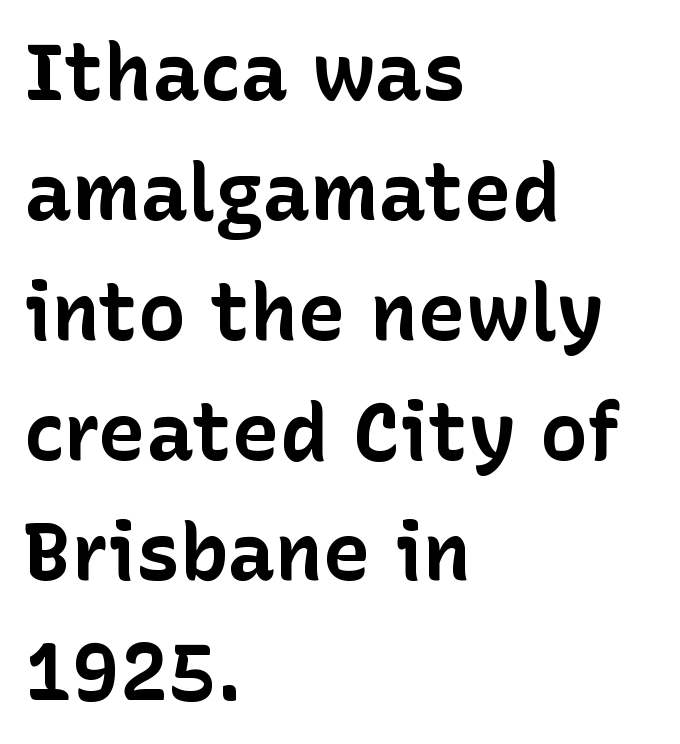
{"serif": "no", "italic": "no", "bold": "yes", "weight": "bold", "width": "normal", "stroke_contrast": "low", "x_height": "medium", "monospaced": "no", "underline": "no", "align": "left", "line_spacing": "normal", "line_spacing_ratio": 1.5, "letter_spacing": "normal", "letter_spacing_em": 0.0, "glyph_px": 80}
